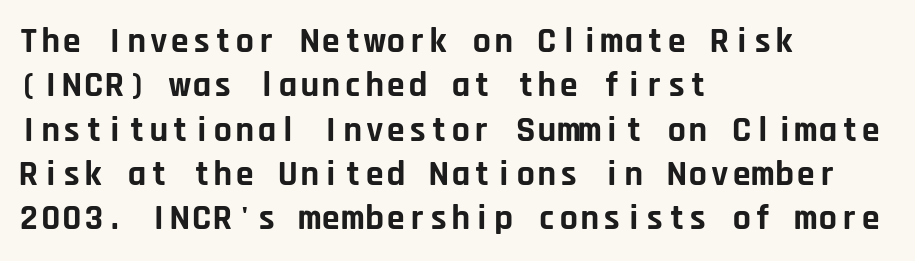
The image shows 36 px bold sans-serif type, upright, monospaced; set left-aligned, line spacing 1.23x, normal letter spacing, not underlined; low stroke contrast and a large x-height.
